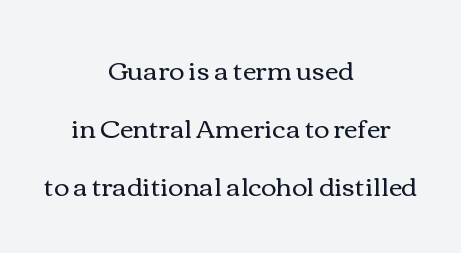
The image shows 26 px text type, upright; set centered, loose line spacing (2.23x), normal letter spacing, not underlined.
